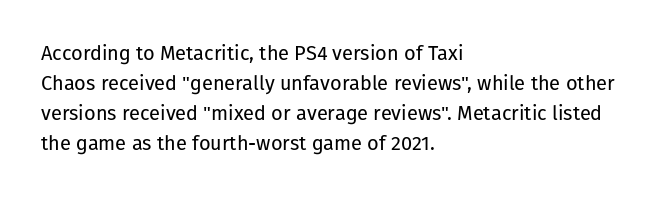
The face looks like a standard text weight, possibly lighter. A normal amount of white space separates one row of letters from the next. Line beginnings align vertically; line endings do not. The horizontal fit of the characters is conventional and even. The passage shown is not underscored anywhere.
